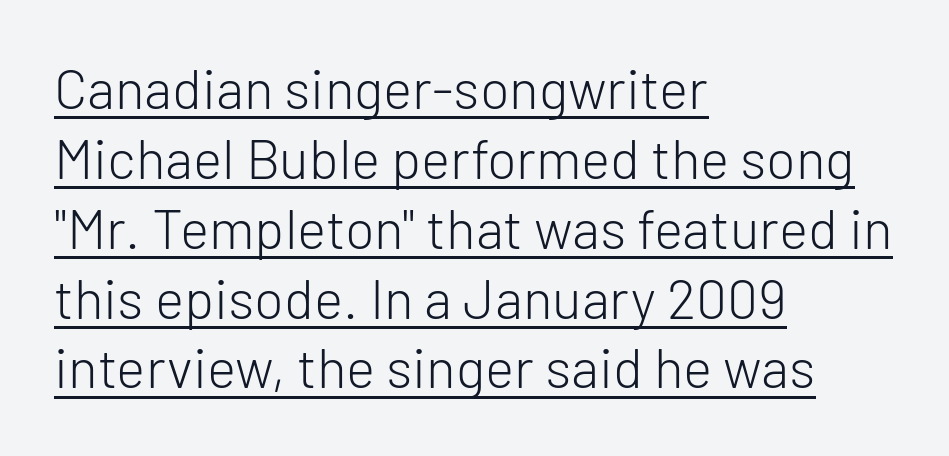
You could call the tracking neutral — neither tight nor loose. Regarding leading, the lines here are spaced in the standard way. Compared with a typical body face, this is equally light or lighter still. Stroke terminals: plain, sans-serif. Beneath each row of characters lies a ruled line.
